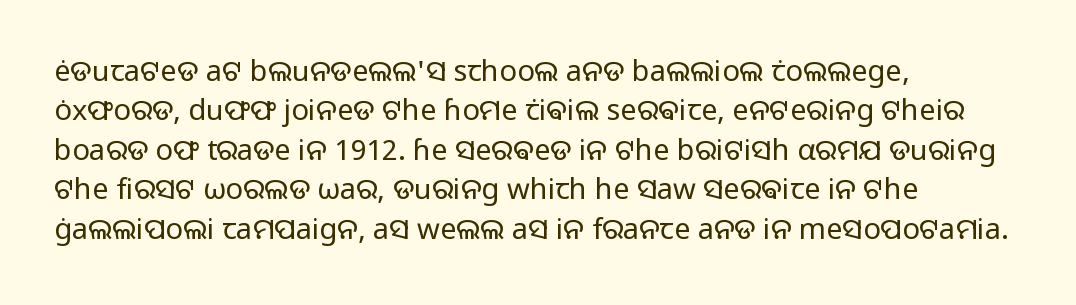
{"serif": "no", "italic": "no", "bold": "no", "weight": "regular", "width": "normal", "stroke_contrast": "low", "x_height": "medium", "monospaced": "no", "underline": "no", "align": "left", "line_spacing": "normal", "line_spacing_ratio": 1.36, "letter_spacing": "normal", "letter_spacing_em": 0.0, "glyph_px": 29}
